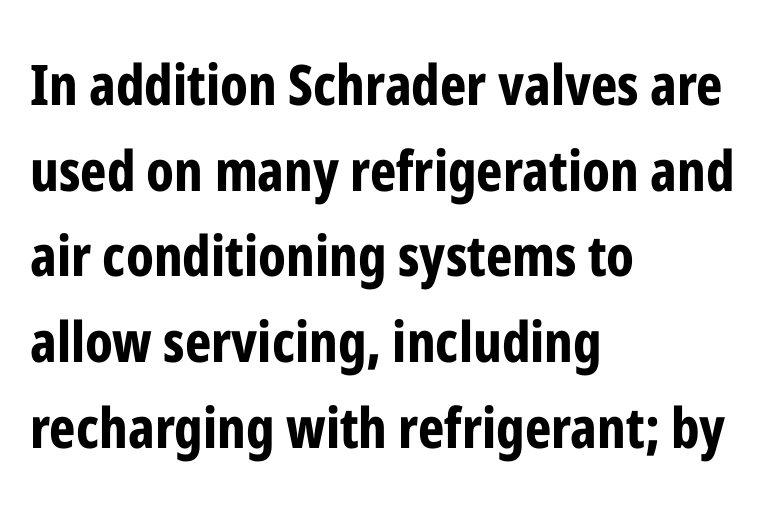
One glance says typical: line gaps are just what's usual. Compared with a centered layout, this one pins lines to the left instead. Serifs: no, the terminals of the letterforms are clean. These lines keep a tight, regular rhythm from letter to letter. Note the varied advance widths — an 'i' is clearly narrower than an 'm'. These words are printed bold, with thick strokes throughout.
